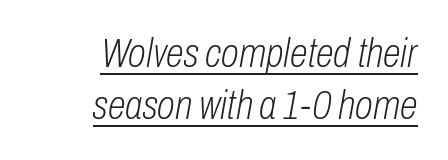
Q: Is the text bold? A: No.
Q: Is the text italic (slanted)? A: Yes, it leans right by about 10 degrees.
Q: Is the text underlined? A: Yes.
Q: How is the paragraph aligned? A: Right-aligned.
Q: Is the spacing between letters normal or unusually wide? A: Normal.
Q: Is the spacing between lines tight, normal or loose? A: Normal.
Q: Width (condensed, normal, or wide)? A: Condensed.
Q: Stroke contrast? A: Low.
Q: x-height? A: Medium.
Q: Monospaced? A: No.
